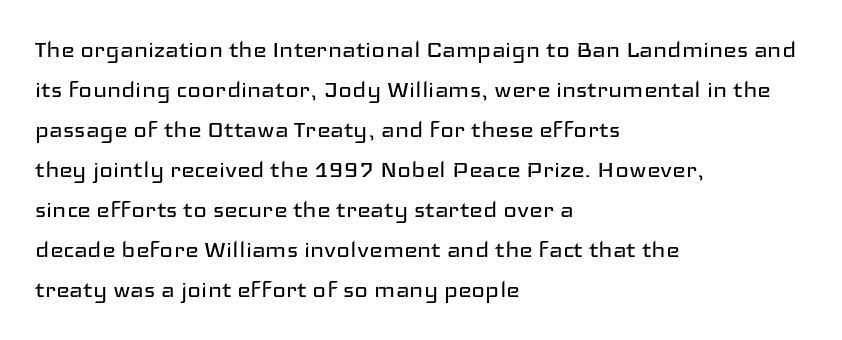
The font's upright variant was chosen for this text. There is no visible air inserted between adjacent glyphs. Each row of text sits above clean, open space. The face used here is proportionally spaced, like ordinary book or web type. The paragraph has a hard left edge and a soft right edge. Typographically, this falls in the sans-serif category.
